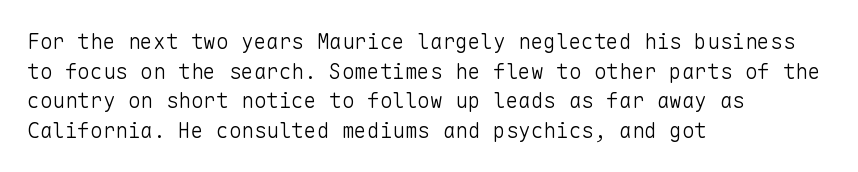
Q: Is the text bold? A: No.
Q: Is the text italic (slanted)? A: No, it is upright.
Q: Is the text underlined? A: No.
Q: How is the paragraph aligned? A: Left-aligned.
Q: Is the spacing between letters normal or unusually wide? A: Normal.
Q: Is the spacing between lines tight, normal or loose? A: Normal.
